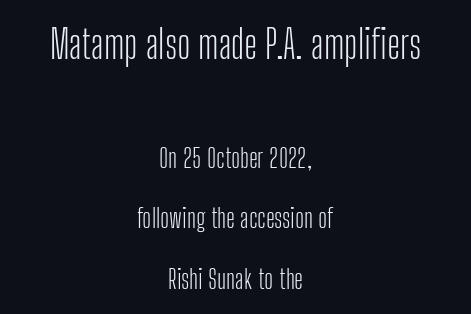
{"serif": "no", "italic": "no", "bold": "no", "weight": "light", "width": "condensed", "stroke_contrast": "low", "x_height": "medium", "monospaced": "no", "underline": "no", "align": "center", "line_spacing": "loose", "line_spacing_ratio": 2.24, "letter_spacing": "normal", "letter_spacing_em": 0.0, "larger_block": "first", "size_ratio": 1.48, "glyph_px": 40}
